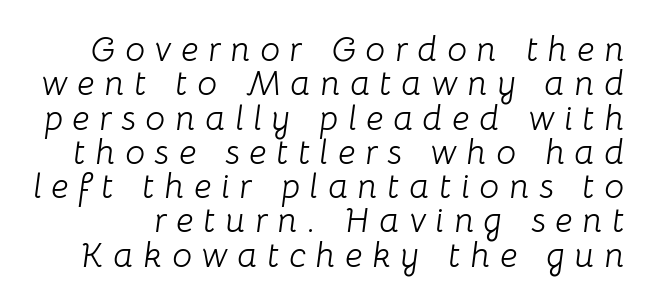
The image shows 35 px light type, italic (leaning right); set tight line spacing (0.98x), unusually wide letter spacing (+0.28 em), not underlined; low stroke contrast and a medium x-height.
